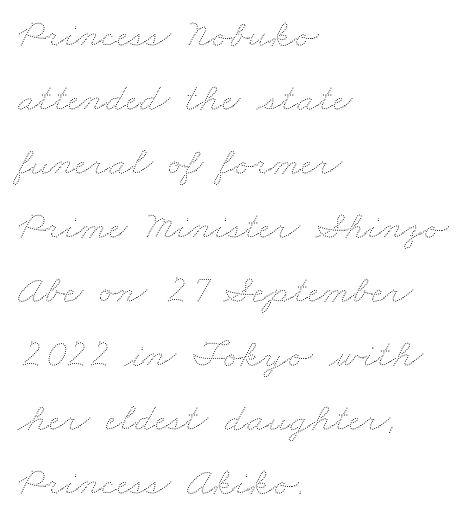
{"bold": "no", "weight": "thin", "width": "wide", "stroke_contrast": "medium", "x_height": "small", "monospaced": "no", "underline": "no", "align": "left", "line_spacing": "normal", "line_spacing_ratio": 1.56, "letter_spacing": "normal", "letter_spacing_em": 0.0, "glyph_px": 41}
